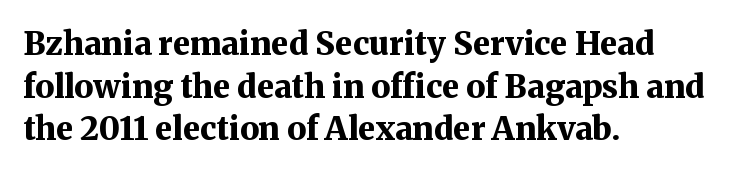
The passage shown is typed in a proportional face where columns would drift. The specimen omits any rule beneath the text block's lines. Spacing between characters is what you'd get straight out of the box. Every stem runs plumb, perpendicular to the baseline. Weight: bold.
